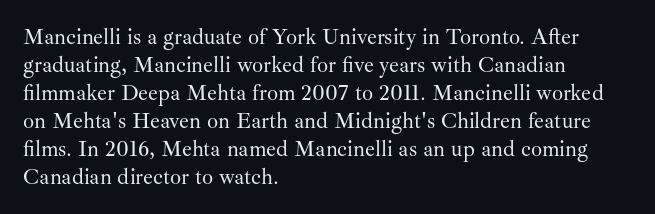
The image shows 22 px text type, upright; set left-aligned, normal line spacing (1.27x), normal letter spacing, not underlined.
